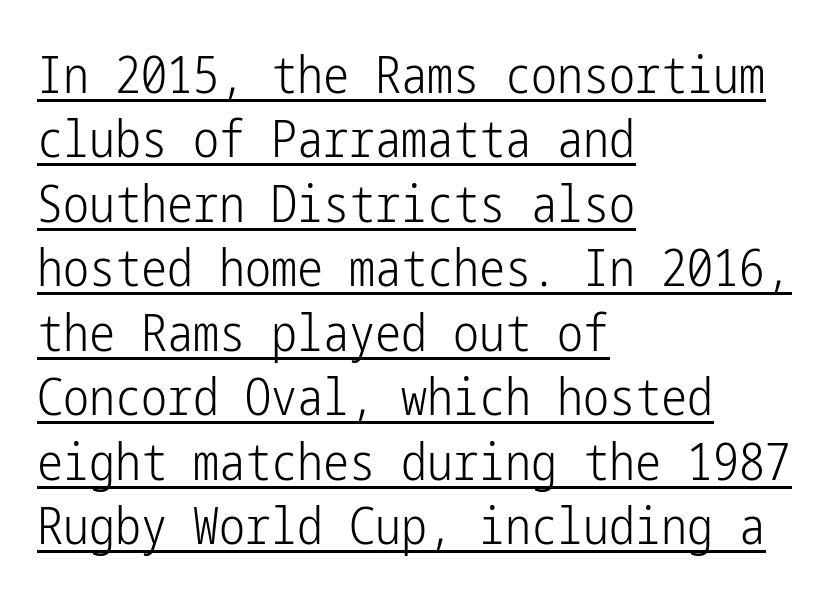
In terms of letterspacing, this is plain default setting. A typesetter would mark this as roman, not italic. The lettering is marked with a stroke running underneath it. Caption: multi-line text, flush left, ragged right.
